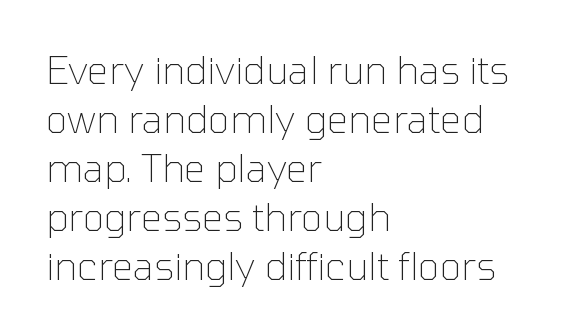
{"serif": "no", "italic": "no", "bold": "no", "weight": "thin", "width": "normal", "stroke_contrast": "low", "x_height": "medium", "monospaced": "no", "underline": "no", "align": "left", "line_spacing": "normal", "line_spacing_ratio": 1.29, "letter_spacing": "normal", "letter_spacing_em": 0.0, "glyph_px": 38}
